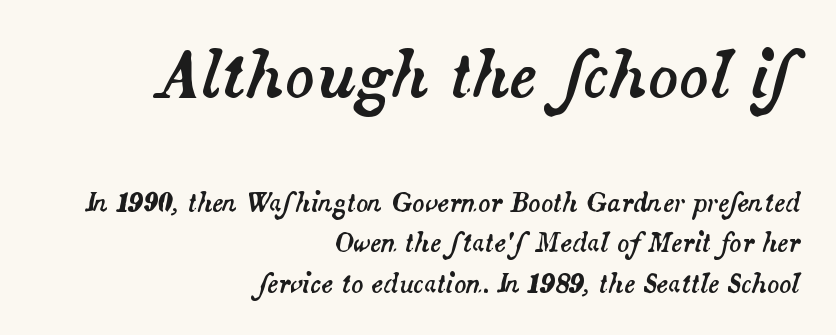
The image shows 62 px text type, italic (leaning right); set right-aligned, normal line spacing (1.63x), normal letter spacing, not underlined; the first (top) block is 2.48x larger; medium stroke contrast and a small x-height.
